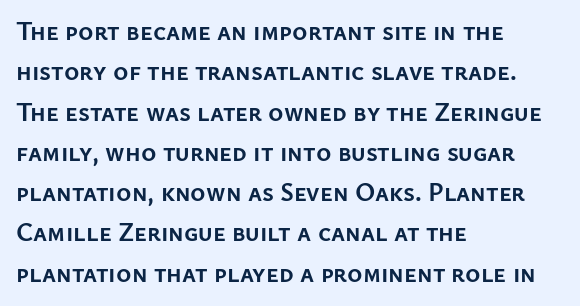
Q: Is the text bold? A: Yes.
Q: Is the text italic (slanted)? A: No, it is upright.
Q: Is the text underlined? A: No.
Q: How is the paragraph aligned? A: Left-aligned.
Q: Is the spacing between letters normal or unusually wide? A: Normal.
Q: Is the spacing between lines tight, normal or loose? A: Normal.
